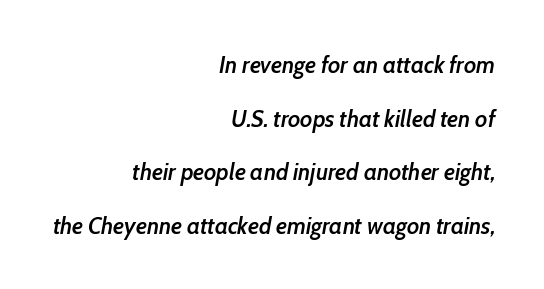
{"italic": "yes", "lean": "right", "slant_degrees": 10, "bold": "semi", "underline": "no", "align": "right", "line_spacing": "loose", "line_spacing_ratio": 2.23, "letter_spacing": "normal", "letter_spacing_em": 0.0, "glyph_px": 24}
